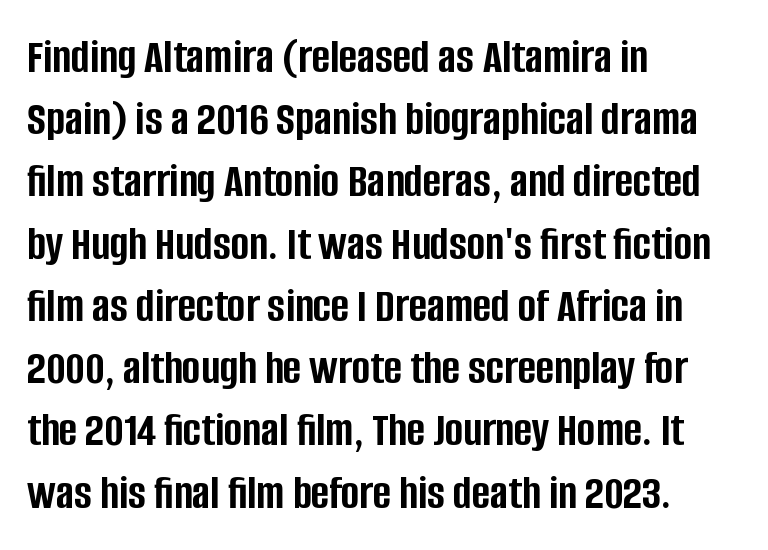
{"serif": "no", "italic": "no", "bold": "yes", "weight": "semibold", "width": "condensed", "stroke_contrast": "low", "x_height": "large", "monospaced": "no", "underline": "no", "align": "left", "line_spacing": "normal", "line_spacing_ratio": 1.27, "letter_spacing": "normal", "letter_spacing_em": 0.0, "glyph_px": 49}
